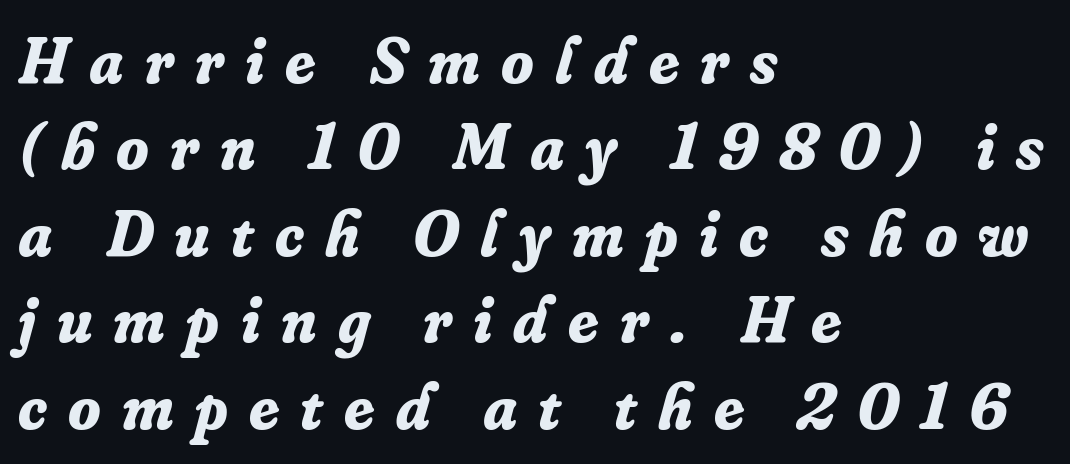
{"serif": "yes", "italic": "yes", "lean": "right", "slant_degrees": 16, "bold": "yes", "weight": "bold", "width": "normal", "stroke_contrast": "low", "x_height": "small", "monospaced": "no", "underline": "no", "align": "left", "line_spacing": "normal", "line_spacing_ratio": 1.31, "letter_spacing": "wide", "letter_spacing_em": 0.32, "glyph_px": 66}
